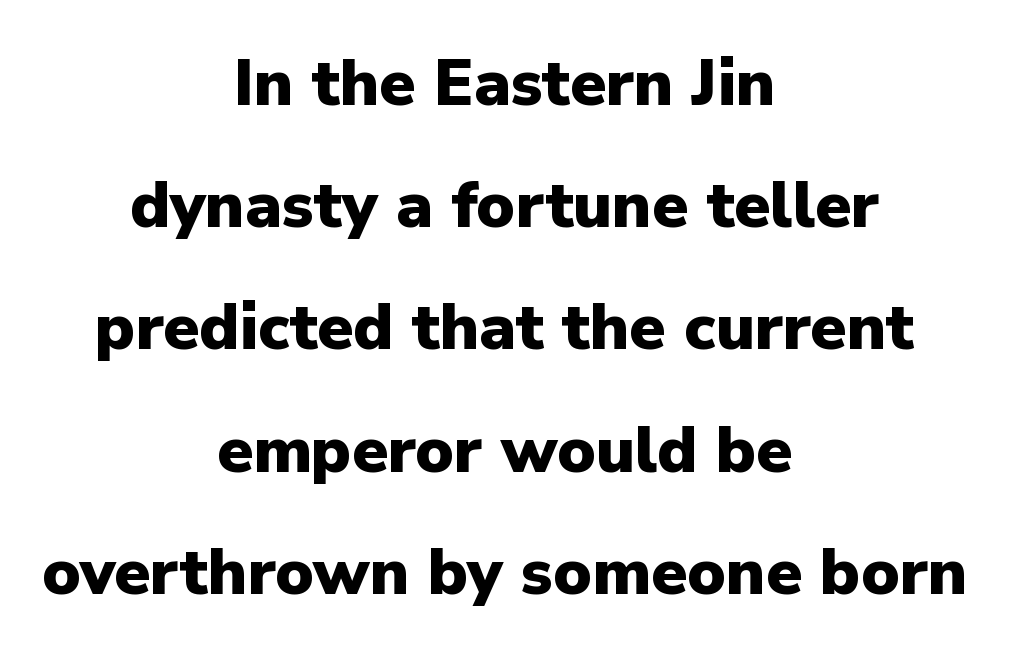
A roman cut, with each character standing at attention. The passage is arranged like a title page — every line centered. Set as a true bold cut, around the 700 mark. A bare baseline throughout the passage. Character widths vary here, with narrow letters taking less room than wide ones. The tracking reads as untouched default to a designer's eye.
